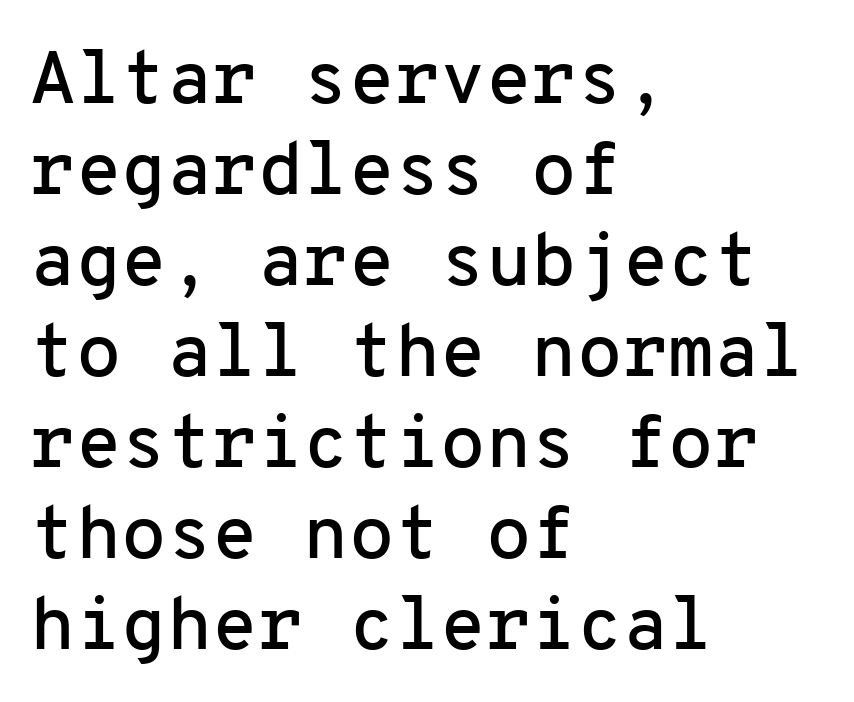
The image shows 74 px sans-serif type, upright, monospaced; set left-aligned, line spacing 1.23x, normal letter spacing, not underlined; low stroke contrast and a medium x-height.
